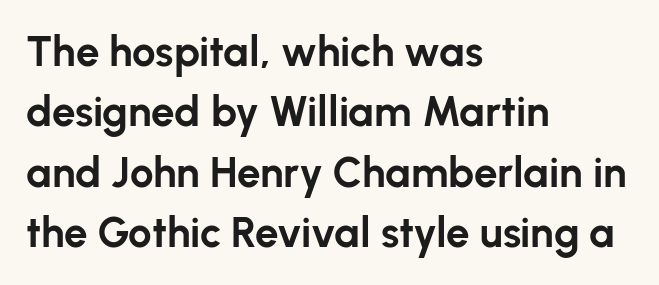
The image shows 42 px bold sans-serif type, upright; set left-aligned, normal line spacing (1.44x), normal letter spacing, not underlined; low stroke contrast and a medium x-height.
